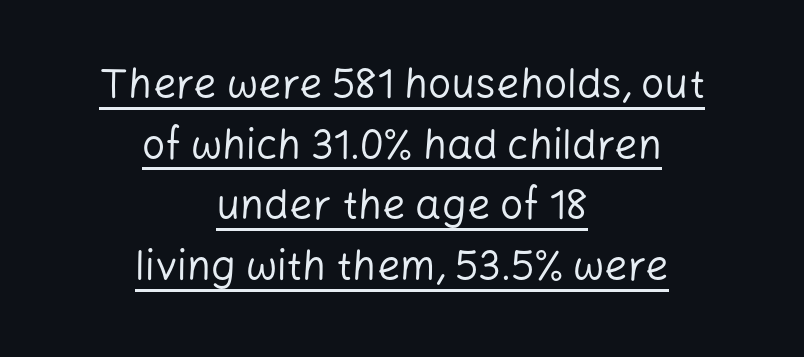
{"serif": "no", "italic": "no", "bold": "no", "weight": "regular", "width": "normal", "stroke_contrast": "low", "x_height": "medium", "monospaced": "no", "underline": "yes", "align": "center", "line_spacing": "normal", "line_spacing_ratio": 1.48, "letter_spacing": "normal", "letter_spacing_em": 0.0, "glyph_px": 41}
